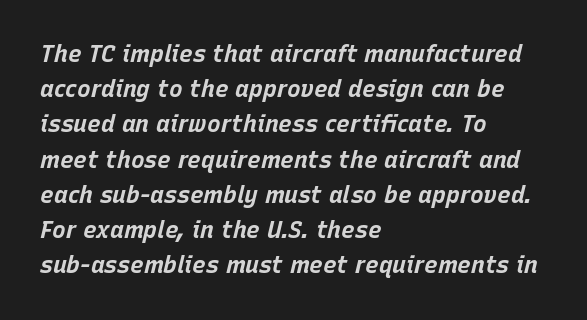
{"italic": "yes", "lean": "right", "slant_degrees": 15, "bold": "yes", "underline": "no", "align": "left", "line_spacing": "normal", "line_spacing_ratio": 1.53, "letter_spacing": "normal", "letter_spacing_em": 0.0, "glyph_px": 23}
